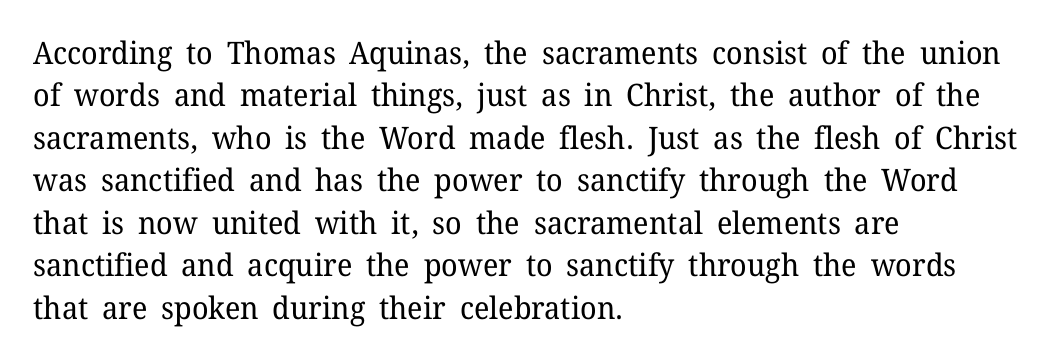
This rendering uses left alignment, leaving the right contour irregular. These lines are composed in type with serifs. The rendering uses natural spacing where letterforms have individual widths. Type without underlining.
